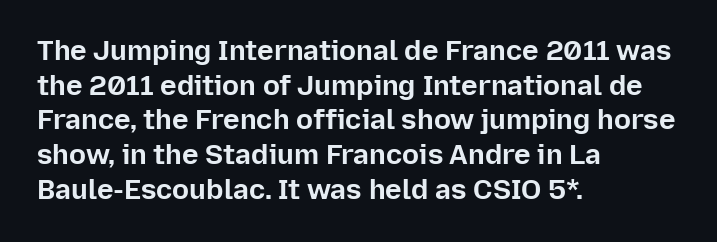
The image shows 28 px bold sans-serif type, upright; set left-aligned, line spacing 1.24x, normal letter spacing, not underlined; low stroke contrast and a medium x-height.
